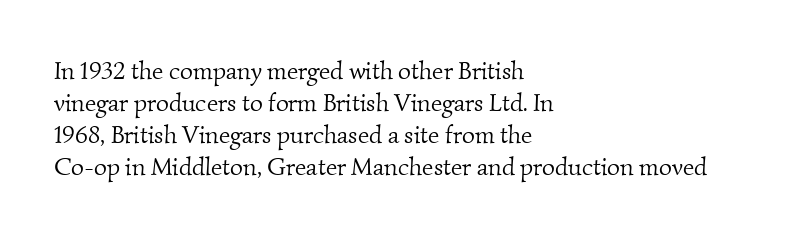
Q: Is the text bold? A: No.
Q: Is the text underlined? A: No.
Q: How is the paragraph aligned? A: Left-aligned.
Q: Is the spacing between letters normal or unusually wide? A: Normal.
Q: Is the spacing between lines tight, normal or loose? A: Normal.
